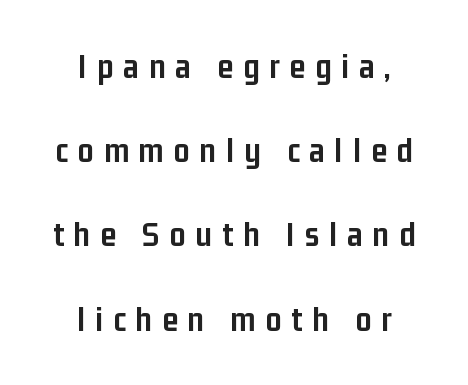
Q: Is the text bold? A: Yes.
Q: Is the text italic (slanted)? A: No, it is upright.
Q: Is the typeface a serif or a sans-serif typeface? A: Sans-serif.
Q: Is the text underlined? A: No.
Q: How is the paragraph aligned? A: Centered.
Q: Is the spacing between letters normal or unusually wide? A: Unusually wide.
Q: Is the spacing between lines tight, normal or loose? A: Loose.
Q: Width (condensed, normal, or wide)? A: Condensed.
Q: Stroke contrast? A: Low.
Q: x-height? A: Medium.
Q: Monospaced? A: No.
